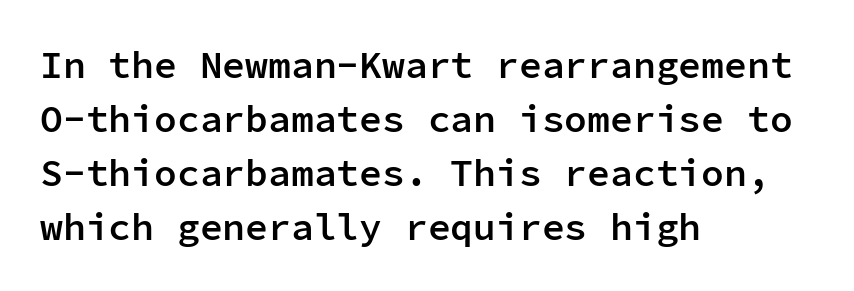
The image shows 38 px semibold sans-serif type, upright, monospaced; set left-aligned, normal line spacing (1.42x), normal letter spacing, not underlined; low stroke contrast and a medium x-height.
